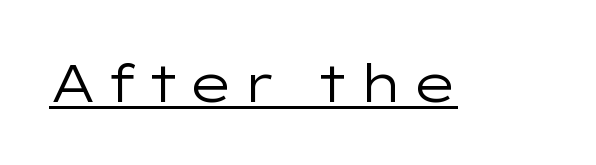
The rendered words wear a rule along their underside. The specimen reads as upright at a glance. No letter is thick-stroked: the sample isn't bold. Note: no serifs on the glyphs.
